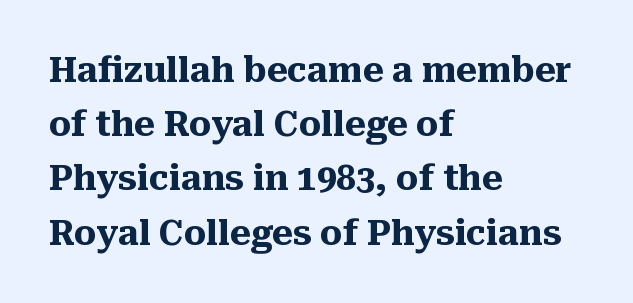
Q: Is the text bold? A: Yes.
Q: Is the text italic (slanted)? A: No, it is upright.
Q: Is the typeface a serif or a sans-serif typeface? A: Serif.
Q: Is the text underlined? A: No.
Q: How is the paragraph aligned? A: Left-aligned.
Q: Is the spacing between letters normal or unusually wide? A: Normal.
Q: Is the spacing between lines tight, normal or loose? A: Normal.
Q: Width (condensed, normal, or wide)? A: Normal.
Q: Stroke contrast? A: Medium.
Q: x-height? A: Medium.
Q: Monospaced? A: No.
